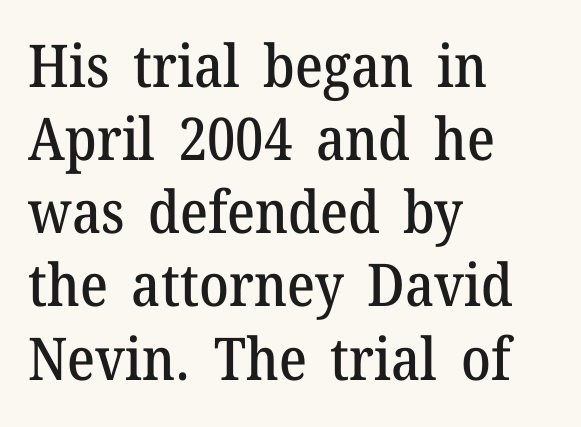
The image shows 59 px serif type, upright; set left-aligned, line spacing 1.24x, normal letter spacing, not underlined; medium stroke contrast and a medium x-height.
